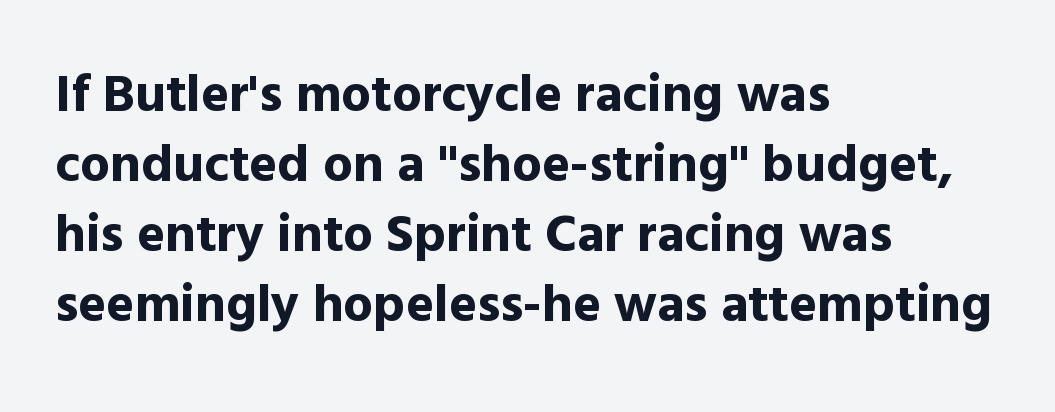
Descenders hang freely into open space. How would I describe the line gaps? Plain and ordinary. There is no visible air inserted between adjacent glyphs. As a designer I'd log this as weight 700, bold. Think of a printed novel: that variable character pitch is what you see here.
